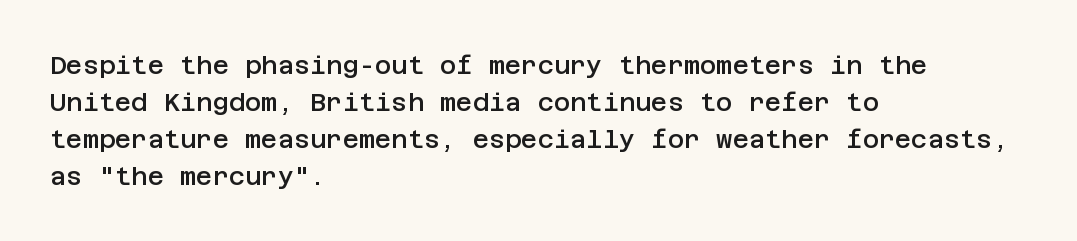
Q: Is the text bold? A: Semi-bold.
Q: Is the text italic (slanted)? A: No, it is upright.
Q: Is the text underlined? A: No.
Q: How is the paragraph aligned? A: Left-aligned.
Q: Is the spacing between letters normal or unusually wide? A: Normal.
Q: Is the spacing between lines tight, normal or loose? A: Normal.
